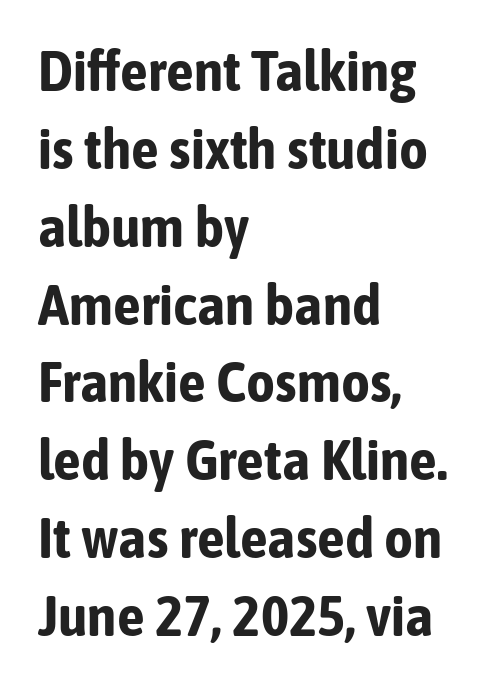
The image shows 56 px bold, condensed sans-serif type, upright; set left-aligned, normal line spacing (1.39x), normal letter spacing, not underlined; low stroke contrast and a medium x-height.
